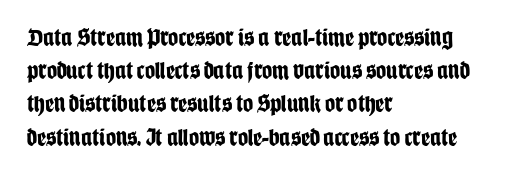
{"italic": "no", "bold": "yes", "underline": "no", "align": "left", "line_spacing": "normal", "line_spacing_ratio": 1.33, "letter_spacing": "normal", "letter_spacing_em": 0.0, "glyph_px": 25}
